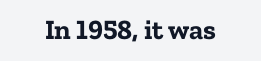
The image shows 28 px bold serif type, upright; set centered, normal letter spacing, not underlined; low stroke contrast and a medium x-height.
